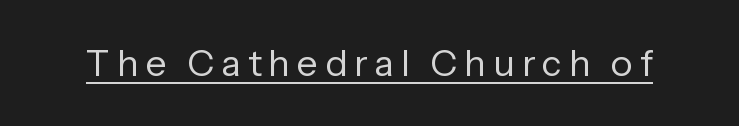
{"serif": "no", "italic": "no", "bold": "no", "weight": "regular", "width": "normal", "stroke_contrast": "low", "x_height": "medium", "monospaced": "no", "underline": "yes", "glyph_px": 37}
